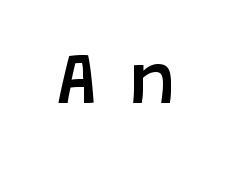
Q: Is the text bold? A: Semi-bold.
Q: Is the text italic (slanted)? A: No, it is upright.
Q: Is the typeface a serif or a sans-serif typeface? A: Sans-serif.
Q: Is the text underlined? A: No.
Q: Is the spacing between letters normal or unusually wide? A: Unusually wide.
Q: Width (condensed, normal, or wide)? A: Normal.
Q: Stroke contrast? A: Low.
Q: x-height? A: Large.
Q: Monospaced? A: No.
